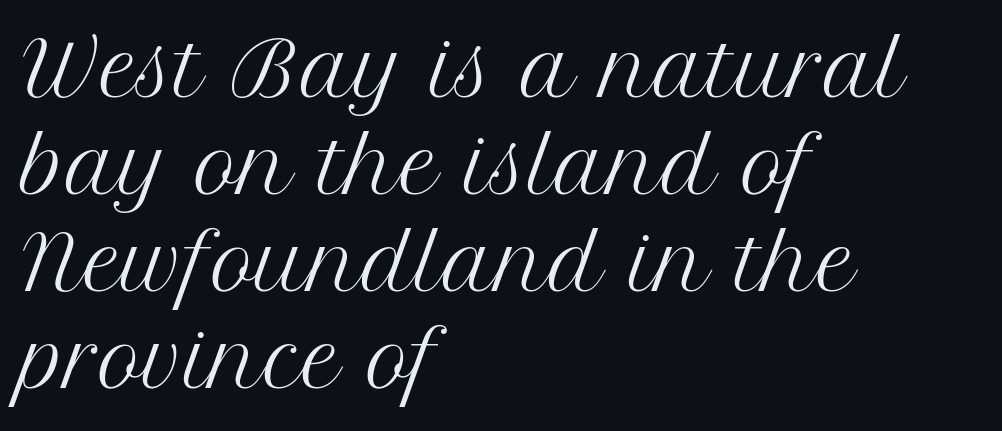
{"bold": "no", "weight": "regular", "width": "normal", "stroke_contrast": "medium", "x_height": "medium", "monospaced": "no", "underline": "no", "align": "left", "line_spacing": "normal", "line_spacing_ratio": 1.31, "letter_spacing": "normal", "letter_spacing_em": 0.0, "glyph_px": 74}
